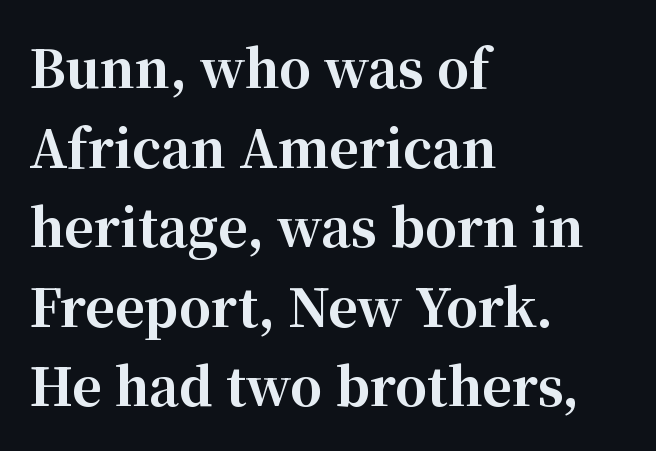
The image shows 51 px bold serif type, upright; set left-aligned, normal line spacing (1.56x), normal letter spacing, not underlined; high stroke contrast and a medium x-height.
